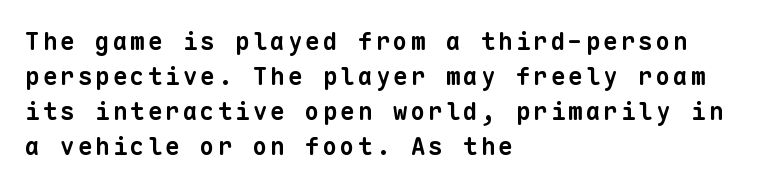
Q: Is the text bold? A: Yes.
Q: Is the text underlined? A: No.
Q: How is the paragraph aligned? A: Left-aligned.
Q: Is the spacing between lines tight, normal or loose? A: Normal.
